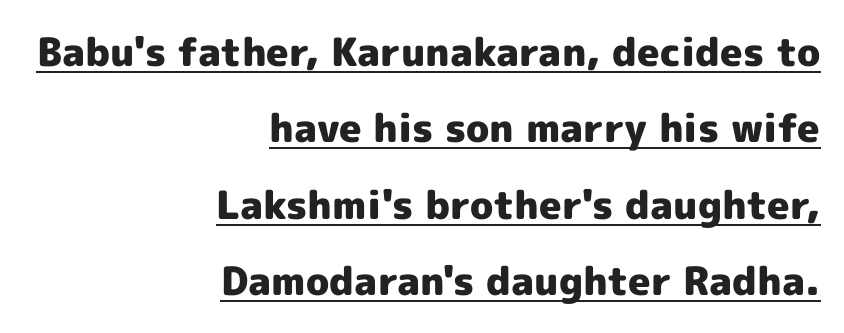
The image shows 39 px heavy sans-serif type, upright; set right-aligned, loose line spacing (1.96x), normal letter spacing, underlined; a medium x-height.
